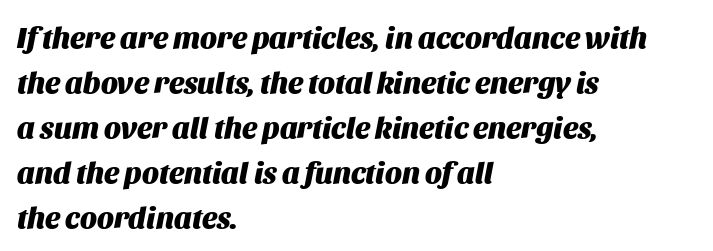
Notice how the stems are inclined rather than vertical — that's the hallmark of italics. The setting favours the left margin, as ordinary paragraphs usually do. Honestly, the row spacing looks completely unremarkable. Standard letterfit; no display-style spreading of the glyphs. How heavy is the stroke? Heavy — this is a bold. Underline: absent.
